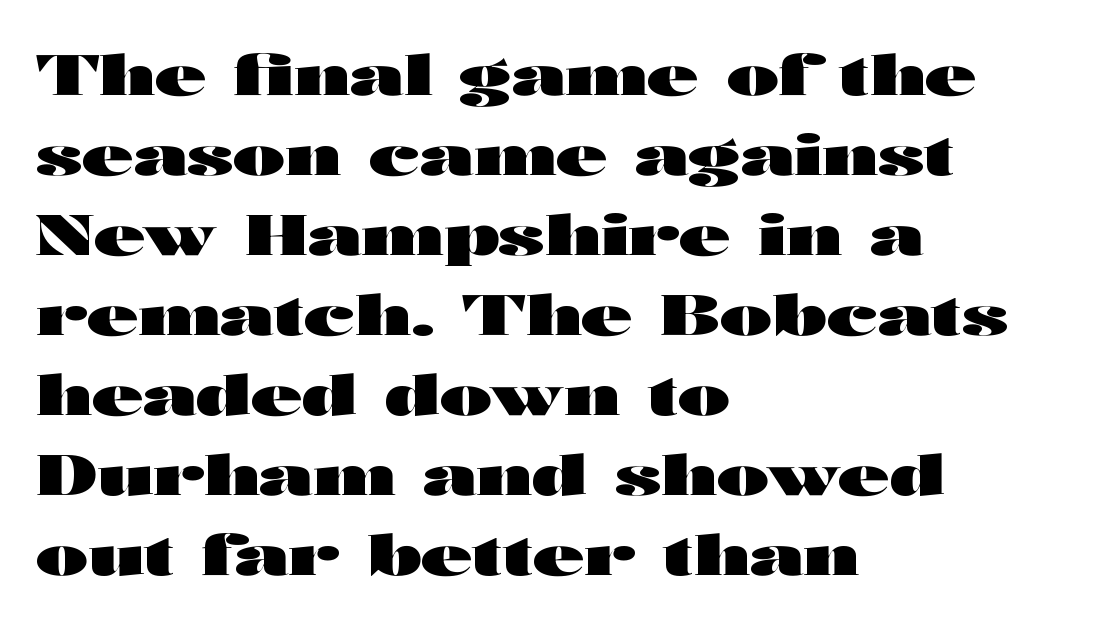
Q: Is the text bold? A: Yes.
Q: Is the text italic (slanted)? A: No, it is upright.
Q: Is the typeface a serif or a sans-serif typeface? A: Serif.
Q: Is the text underlined? A: No.
Q: How is the paragraph aligned? A: Left-aligned.
Q: Is the spacing between letters normal or unusually wide? A: Normal.
Q: Is the spacing between lines tight, normal or loose? A: Normal.
Q: Width (condensed, normal, or wide)? A: Wide.
Q: Stroke contrast? A: High.
Q: x-height? A: Medium.
Q: Monospaced? A: No.
